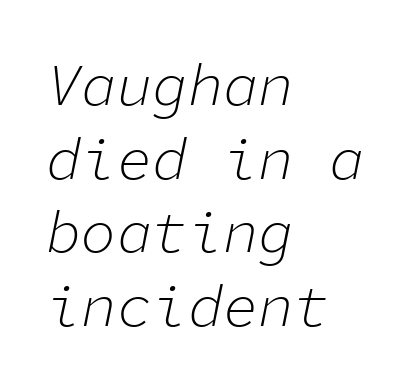
Q: Is the text bold? A: No.
Q: Is the text italic (slanted)? A: Yes, it leans right by about 11 degrees.
Q: Is the text underlined? A: No.
Q: How is the paragraph aligned? A: Left-aligned.
Q: Is the spacing between letters normal or unusually wide? A: Normal.
Q: Is the spacing between lines tight, normal or loose? A: Normal.
Q: Width (condensed, normal, or wide)? A: Normal.
Q: Stroke contrast? A: Low.
Q: x-height? A: Medium.
Q: Monospaced? A: Yes.
